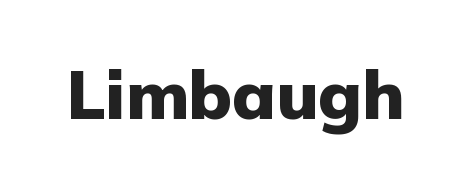
Q: Is the text bold? A: Yes.
Q: Is the text italic (slanted)? A: No, it is upright.
Q: Is the typeface a serif or a sans-serif typeface? A: Sans-serif.
Q: Is the text underlined? A: No.
Q: Is the spacing between letters normal or unusually wide? A: Normal.
Q: Width (condensed, normal, or wide)? A: Normal.
Q: Stroke contrast? A: Low.
Q: x-height? A: Medium.
Q: Monospaced? A: No.
